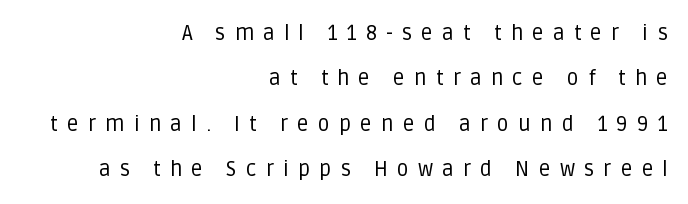
Q: Is the text bold? A: No.
Q: Is the text italic (slanted)? A: No, it is upright.
Q: Is the text underlined? A: No.
Q: How is the paragraph aligned? A: Right-aligned.
Q: Is the spacing between letters normal or unusually wide? A: Unusually wide.
Q: Is the spacing between lines tight, normal or loose? A: Loose.
